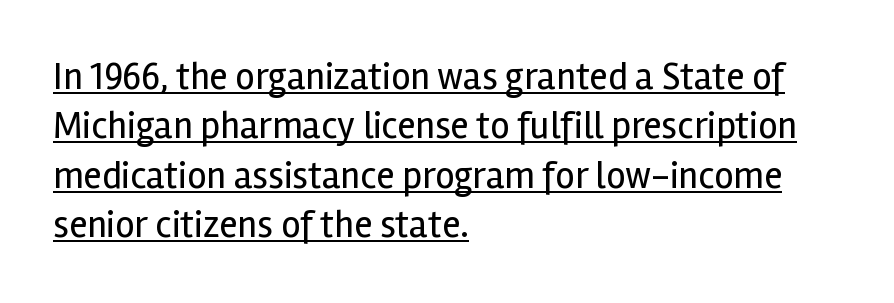
Q: Is the text bold? A: No.
Q: Is the text italic (slanted)? A: No, it is upright.
Q: Is the typeface a serif or a sans-serif typeface? A: Sans-serif.
Q: Is the text underlined? A: Yes.
Q: How is the paragraph aligned? A: Left-aligned.
Q: Is the spacing between letters normal or unusually wide? A: Normal.
Q: Is the spacing between lines tight, normal or loose? A: Normal.
Q: Width (condensed, normal, or wide)? A: Normal.
Q: x-height? A: Medium.
Q: Monospaced? A: No.
